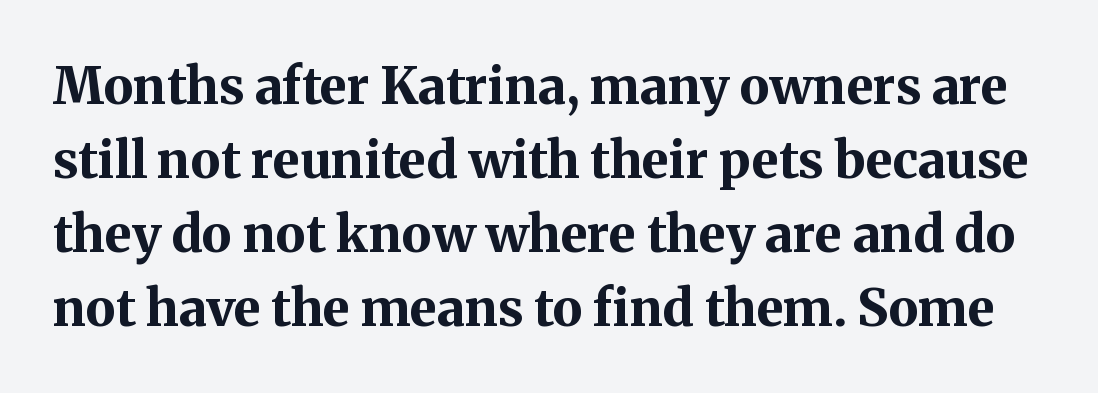
The image shows 51 px bold serif type, upright; set normal line spacing (1.45x), normal letter spacing, not underlined; medium stroke contrast and a medium x-height.
